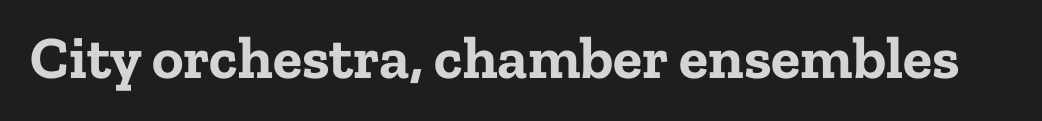
{"serif": "yes", "italic": "no", "bold": "yes", "weight": "bold", "width": "normal", "stroke_contrast": "low", "x_height": "medium", "monospaced": "no", "underline": "no", "letter_spacing": "normal", "letter_spacing_em": 0.0, "glyph_px": 60}
